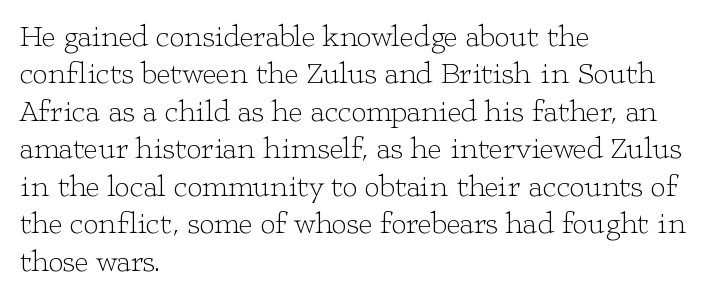
{"serif": "yes", "italic": "no", "bold": "no", "weight": "light", "width": "wide", "stroke_contrast": "low", "x_height": "medium", "monospaced": "no", "underline": "no", "align": "left", "line_spacing": "normal", "line_spacing_ratio": 1.25, "letter_spacing": "normal", "letter_spacing_em": 0.0, "glyph_px": 30}
